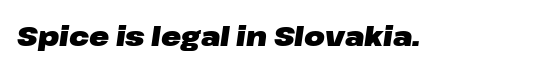
Notice how the stems are inclined rather than vertical — that's the hallmark of italics. Anything drawn beneath the words? Only blank space. The line texture is even and compact thanks to regular tracking. Students, this is bold: see how much ink each stroke carries.
